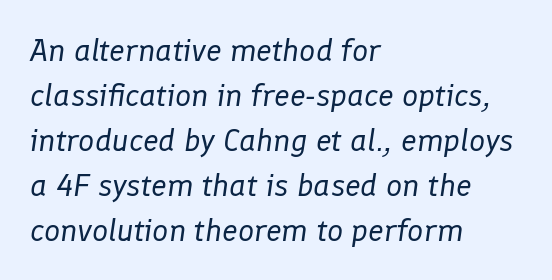
Q: Is the text bold? A: No.
Q: Is the text italic (slanted)? A: Yes, it leans right by about 8 degrees.
Q: Is the text underlined? A: No.
Q: How is the paragraph aligned? A: Left-aligned.
Q: Is the spacing between letters normal or unusually wide? A: Normal.
Q: Is the spacing between lines tight, normal or loose? A: Normal.
Q: Width (condensed, normal, or wide)? A: Normal.
Q: Stroke contrast? A: Low.
Q: x-height? A: Medium.
Q: Monospaced? A: No.
